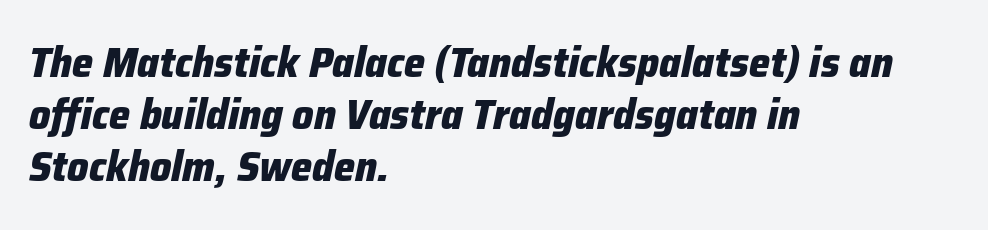
Q: Is the text bold? A: Yes.
Q: Is the text italic (slanted)? A: Yes, it leans right by about 12 degrees.
Q: Is the text underlined? A: No.
Q: How is the paragraph aligned? A: Left-aligned.
Q: Is the spacing between letters normal or unusually wide? A: Normal.
Q: Width (condensed, normal, or wide)? A: Normal.
Q: Stroke contrast? A: Low.
Q: x-height? A: Medium.
Q: Monospaced? A: No.
